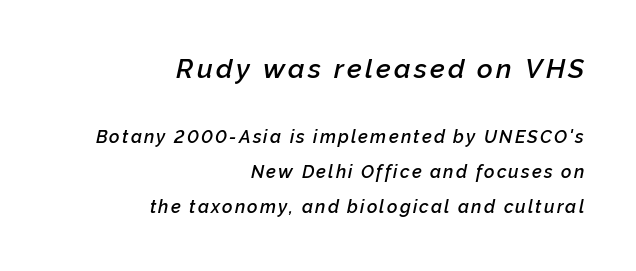
Q: Is the text bold? A: Semi-bold.
Q: Is the text italic (slanted)? A: Yes, it leans right by about 12 degrees.
Q: Is the text underlined? A: No.
Q: How is the paragraph aligned? A: Right-aligned.
Q: Is the spacing between lines tight, normal or loose? A: Loose.
Q: Which block of text is set in a larger size, the first (top) or the second (bottom)? A: The first (top) one.
